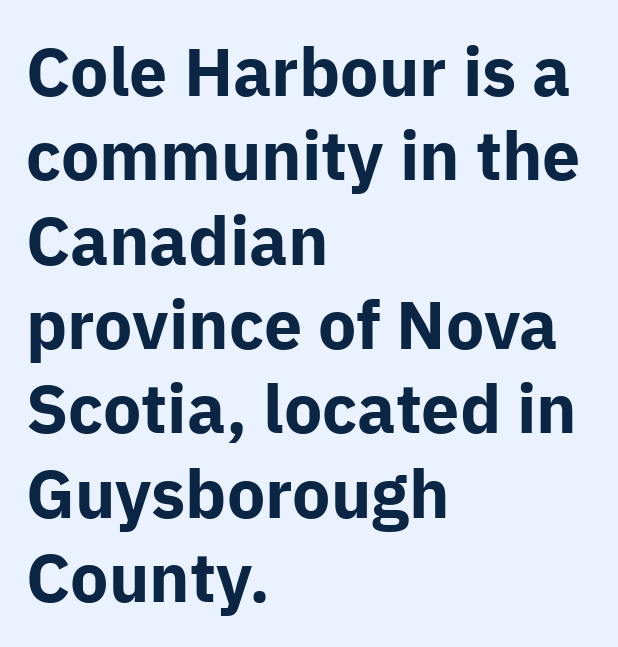
The image shows 68 px bold sans-serif type, upright; set left-aligned, line spacing 1.24x, normal letter spacing, not underlined; low stroke contrast and a medium x-height.
